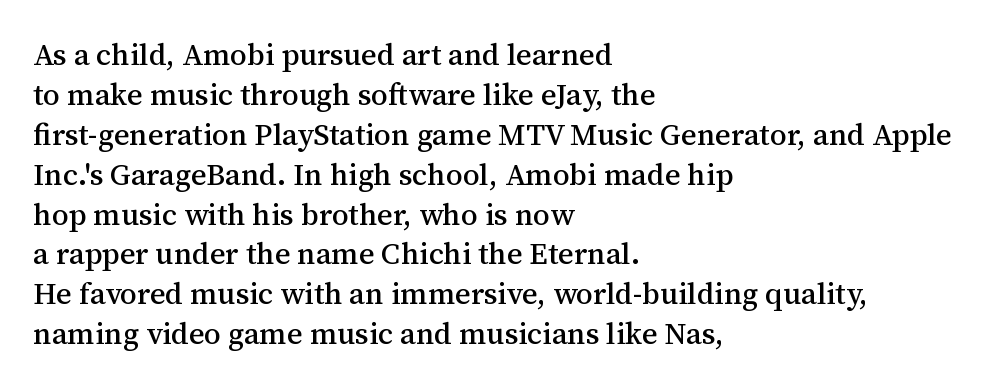
Q: Is the text italic (slanted)? A: No, it is upright.
Q: Is the typeface a serif or a sans-serif typeface? A: Serif.
Q: Is the text underlined? A: No.
Q: How is the paragraph aligned? A: Left-aligned.
Q: Is the spacing between letters normal or unusually wide? A: Normal.
Q: Is the spacing between lines tight, normal or loose? A: Normal.
Q: Width (condensed, normal, or wide)? A: Normal.
Q: Stroke contrast? A: Medium.
Q: x-height? A: Medium.
Q: Monospaced? A: No.
